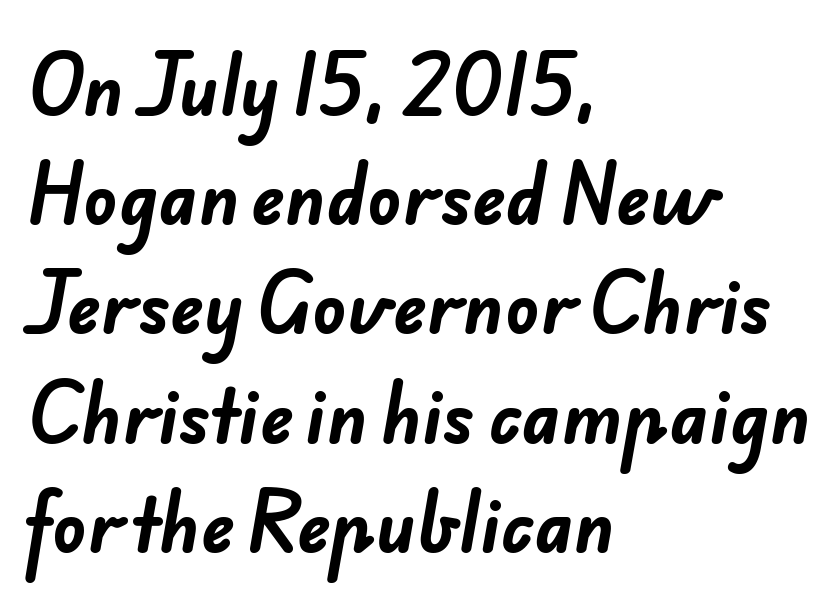
{"serif": "no", "bold": "yes", "weight": "bold", "width": "normal", "stroke_contrast": "low", "x_height": "small", "monospaced": "no", "underline": "no", "align": "left", "line_spacing": "normal", "line_spacing_ratio": 1.56, "letter_spacing": "normal", "letter_spacing_em": 0.0, "glyph_px": 70}
